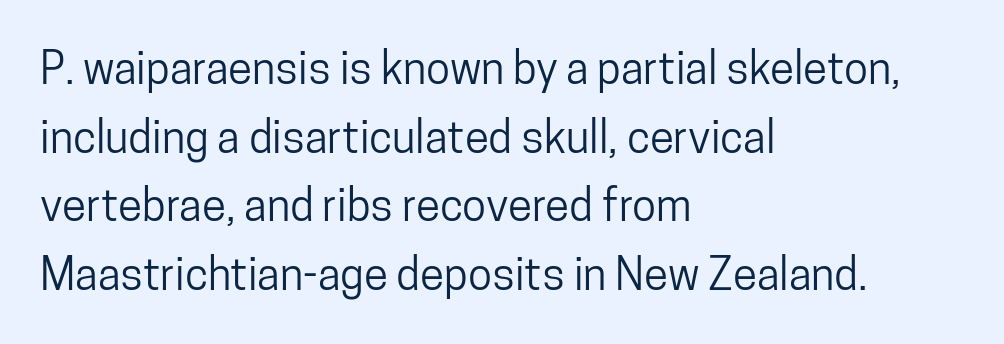
The image shows 44 px condensed sans-serif type, upright; set left-aligned, normal line spacing (1.56x), normal letter spacing, not underlined; low stroke contrast and a medium x-height.
